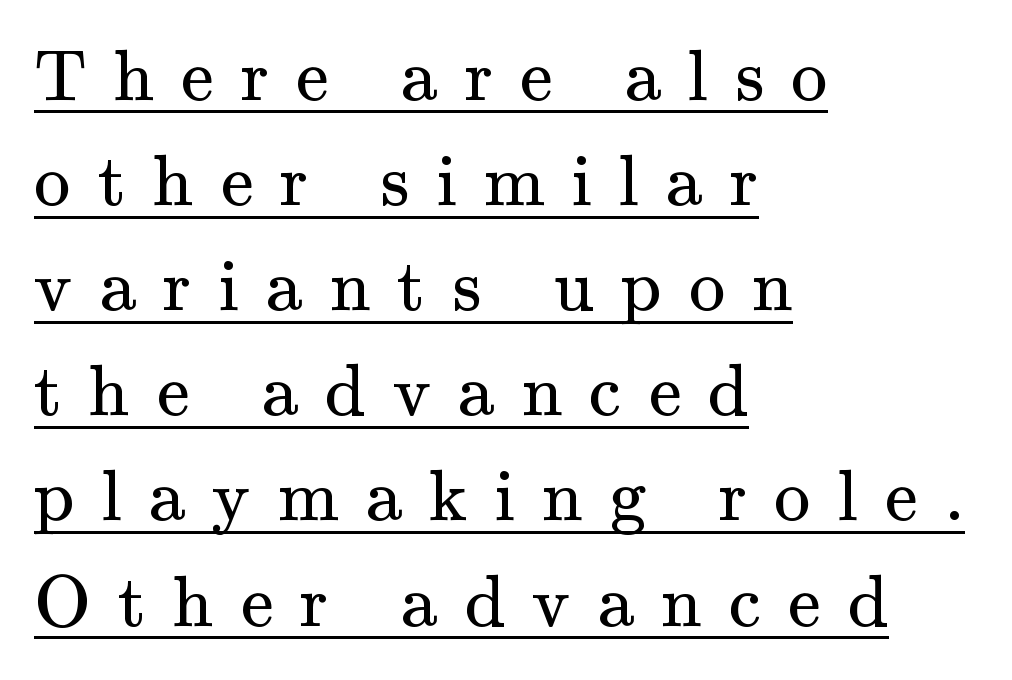
Posture: upright roman. Evenly set lines give the paragraph a standard silhouette. The letterforms stand isolated, each surrounded by extra space. You could not count columns in this text — the font is proportionally spaced. If you drew a ruler down the left edge, every line would touch it.
